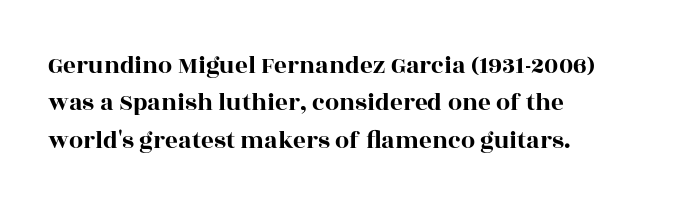
{"italic": "no", "underline": "no", "align": "left", "line_spacing": "normal", "line_spacing_ratio": 1.5, "letter_spacing": "normal", "letter_spacing_em": 0.0, "glyph_px": 25}
